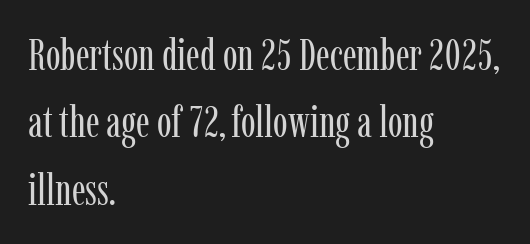
The image shows 44 px regular-weight, condensed serif type, upright; set left-aligned, normal line spacing (1.53x), normal letter spacing, not underlined; low stroke contrast and a medium x-height.
